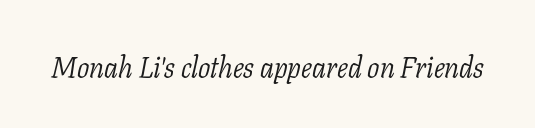
{"serif": "yes", "italic": "yes", "lean": "right", "slant_degrees": 11, "bold": "no", "weight": "light", "width": "normal", "stroke_contrast": "low", "x_height": "medium", "monospaced": "no", "underline": "no", "letter_spacing": "normal", "letter_spacing_em": 0.0, "glyph_px": 29}
